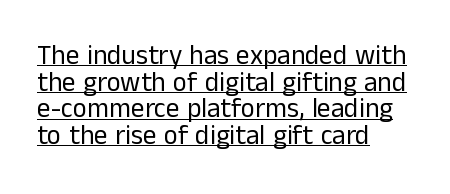
Q: Is the text bold? A: No.
Q: Is the text italic (slanted)? A: No, it is upright.
Q: Is the text underlined? A: Yes.
Q: How is the paragraph aligned? A: Left-aligned.
Q: Is the spacing between letters normal or unusually wide? A: Normal.
Q: Is the spacing between lines tight, normal or loose? A: Tight.
